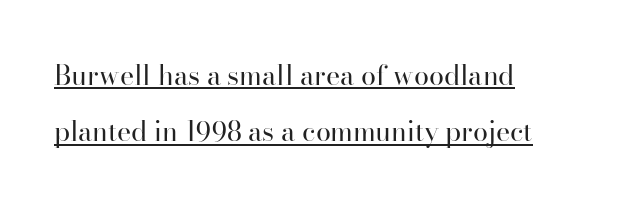
Q: Is the text bold? A: No.
Q: Is the text italic (slanted)? A: No, it is upright.
Q: Is the text underlined? A: Yes.
Q: Is the spacing between letters normal or unusually wide? A: Normal.
Q: Is the spacing between lines tight, normal or loose? A: Loose.
